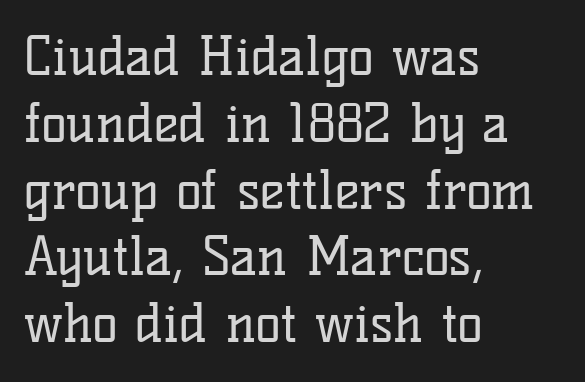
Classification — serif. The face used here is proportionally spaced, like ordinary book or web type. The letters look calm and open, with moderate or lighter stems. This rendering leaves character spacing at its baseline value. If you drew a ruler down the left edge, every line would touch it. The letters stand straight up with perfectly vertical stems.
